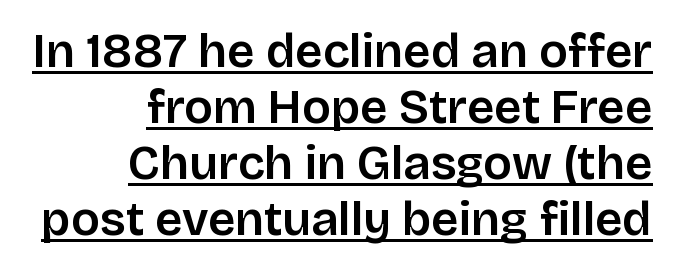
Q: Is the text bold? A: Semi-bold.
Q: Is the text italic (slanted)? A: No, it is upright.
Q: Is the typeface a serif or a sans-serif typeface? A: Sans-serif.
Q: Is the text underlined? A: Yes.
Q: How is the paragraph aligned? A: Right-aligned.
Q: Is the spacing between letters normal or unusually wide? A: Normal.
Q: Width (condensed, normal, or wide)? A: Normal.
Q: Stroke contrast? A: Low.
Q: x-height? A: Large.
Q: Monospaced? A: No.
